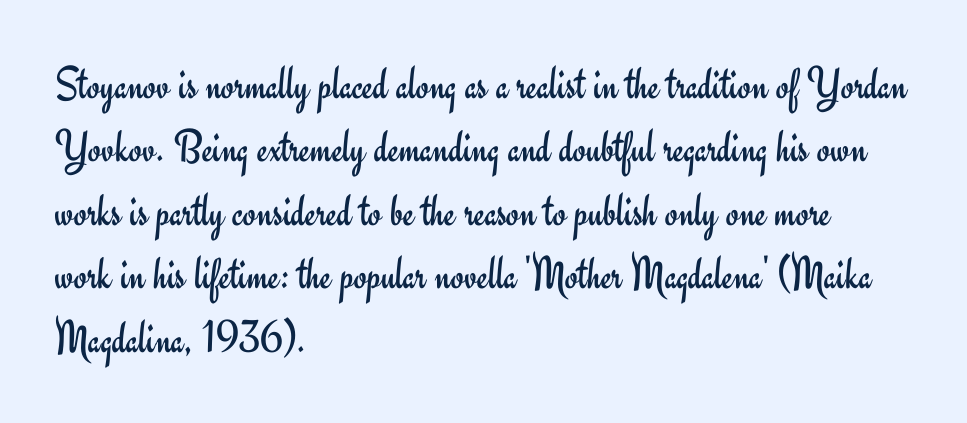
{"serif": "no", "bold": "no", "weight": "regular", "width": "normal", "stroke_contrast": "low", "x_height": "small", "monospaced": "no", "underline": "no", "align": "left", "line_spacing": "normal", "line_spacing_ratio": 1.35, "letter_spacing": "normal", "letter_spacing_em": 0.0, "glyph_px": 47}
